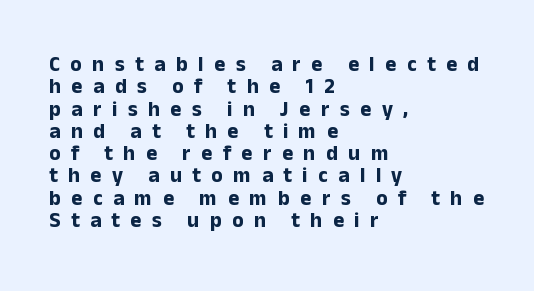
The image shows 21 px bold type, upright; set left-aligned, tight line spacing (1.06x), unusually wide letter spacing (+0.5 em), not underlined.
